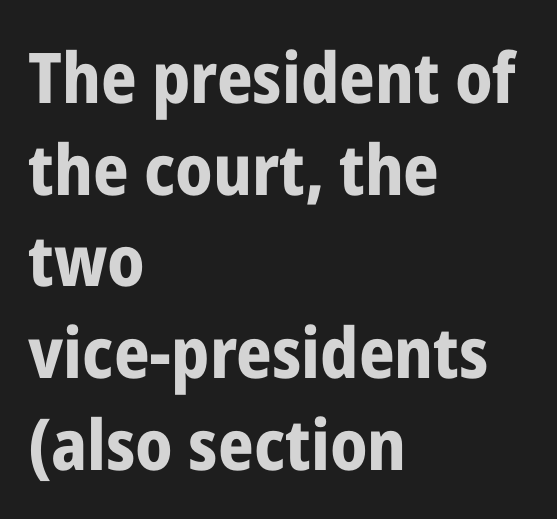
The image shows 70 px bold, condensed sans-serif type, upright; set left-aligned, normal line spacing (1.31x), normal letter spacing, not underlined; low stroke contrast and a medium x-height.
